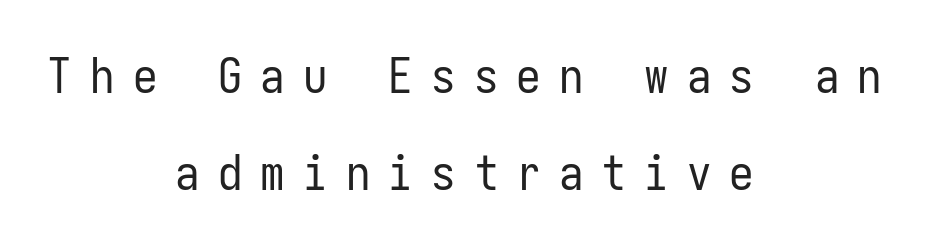
Q: Is the text bold? A: No.
Q: Is the text italic (slanted)? A: No, it is upright.
Q: Is the typeface a serif or a sans-serif typeface? A: Sans-serif.
Q: Is the text underlined? A: No.
Q: How is the paragraph aligned? A: Centered.
Q: Is the spacing between letters normal or unusually wide? A: Unusually wide.
Q: Is the spacing between lines tight, normal or loose? A: Loose.
Q: Width (condensed, normal, or wide)? A: Condensed.
Q: Stroke contrast? A: Low.
Q: x-height? A: Medium.
Q: Monospaced? A: Yes.
